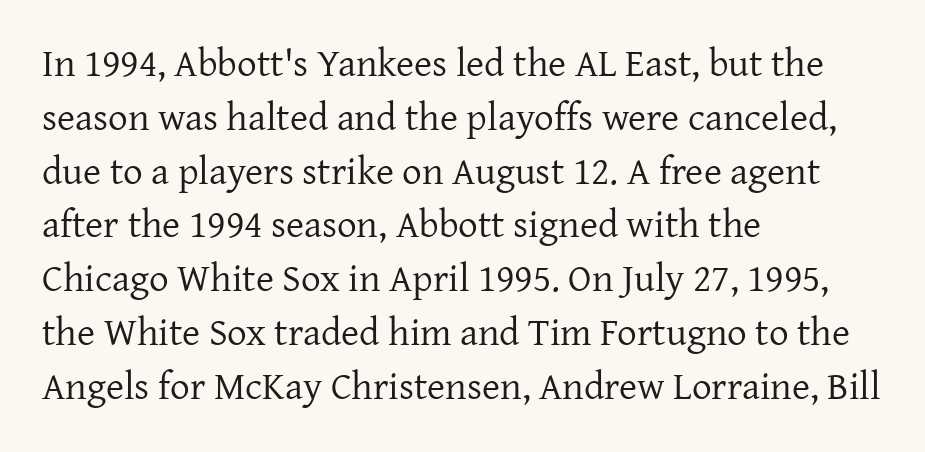
Q: Is the text bold? A: No.
Q: Is the text italic (slanted)? A: No, it is upright.
Q: Is the typeface a serif or a sans-serif typeface? A: Serif.
Q: Is the text underlined? A: No.
Q: How is the paragraph aligned? A: Left-aligned.
Q: Is the spacing between letters normal or unusually wide? A: Normal.
Q: Is the spacing between lines tight, normal or loose? A: Normal.
Q: Width (condensed, normal, or wide)? A: Normal.
Q: Stroke contrast? A: Low.
Q: x-height? A: Medium.
Q: Monospaced? A: No.
